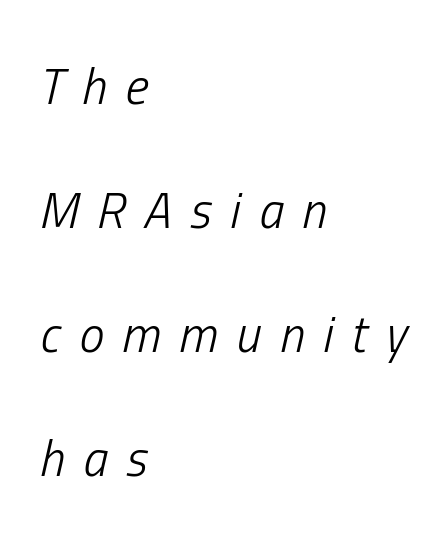
{"italic": "yes", "lean": "right", "slant_degrees": 13, "bold": "no", "weight": "light", "width": "condensed", "stroke_contrast": "low", "x_height": "medium", "monospaced": "no", "underline": "no", "align": "left", "line_spacing": "loose", "line_spacing_ratio": 2.48, "letter_spacing": "wide", "letter_spacing_em": 0.37, "glyph_px": 50}
